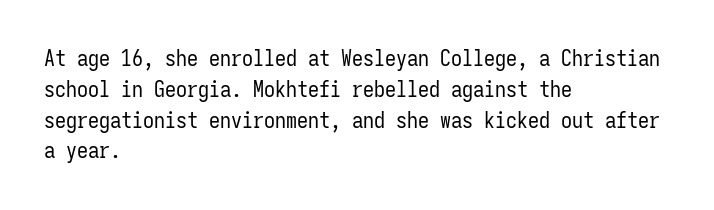
{"italic": "no", "bold": "no", "underline": "no", "align": "left", "line_spacing": "normal", "line_spacing_ratio": 1.4, "letter_spacing": "normal", "letter_spacing_em": 0.0, "glyph_px": 22}
